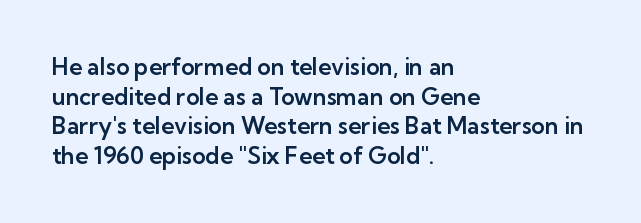
{"italic": "no", "underline": "no", "align": "left", "line_spacing": "normal", "line_spacing_ratio": 1.29, "letter_spacing": "normal", "letter_spacing_em": 0.0, "glyph_px": 23}
